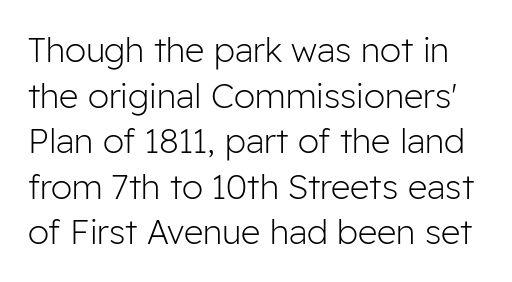
The image shows 34 px light sans-serif type, upright; set normal line spacing (1.34x), normal letter spacing, not underlined; low stroke contrast and a medium x-height.
